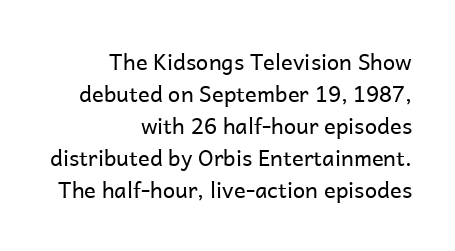
The image shows 22 px text type, upright; set right-aligned, normal line spacing (1.46x), normal letter spacing, not underlined.
